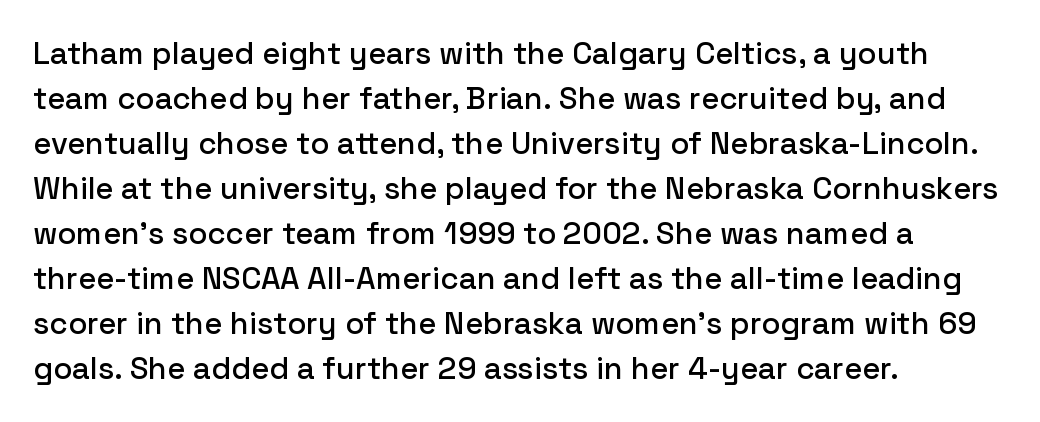
Caption: standard tracking, unaltered. Notice how the stems are strictly vertical — no italics here. These lines are rendered in a variable-pitch font. Regarding leading, the lines here are spaced in the standard way.
